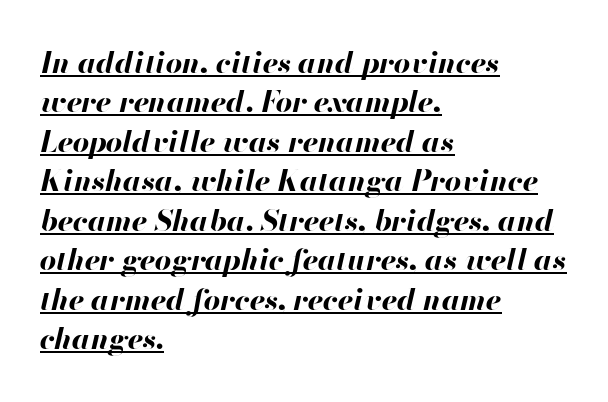
Caption: bold face, heavy strokes. Check the space under the baseline: a stroke is drawn there. The type is set solid horizontally, with unmodified tracking. Rendered with sloped, italic letterforms. Horizontally, the lines are justified to the leading edge only.
